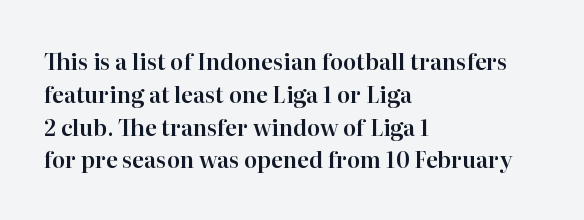
The image shows 22 px text type, upright; set left-aligned, normal line spacing (1.49x), normal letter spacing, not underlined.
